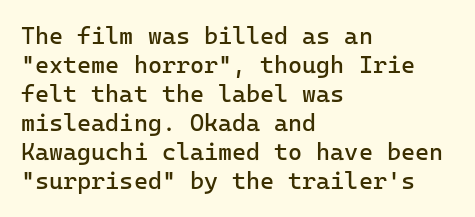
The image shows 24 px text type, upright; set left-aligned, line spacing 1.21x, normal letter spacing, not underlined.
